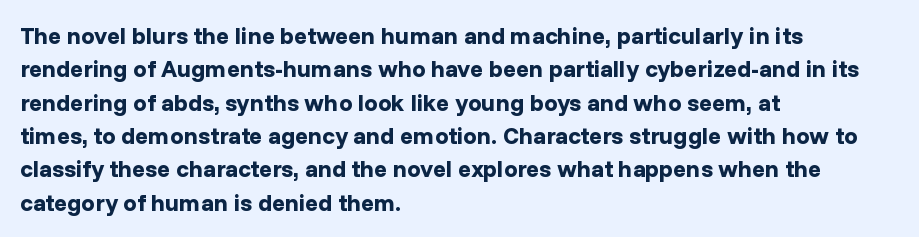
You can tell it's not italic because the verticals are truly vertical. Descender tails drop into unmarked territory. Baseline-to-baseline distance is the conventional proportion of letter height. Nobody touched the tracking dial on this one. Thick stems and heavy bowls — unmistakably bold. One-word summary of the alignment: left.
